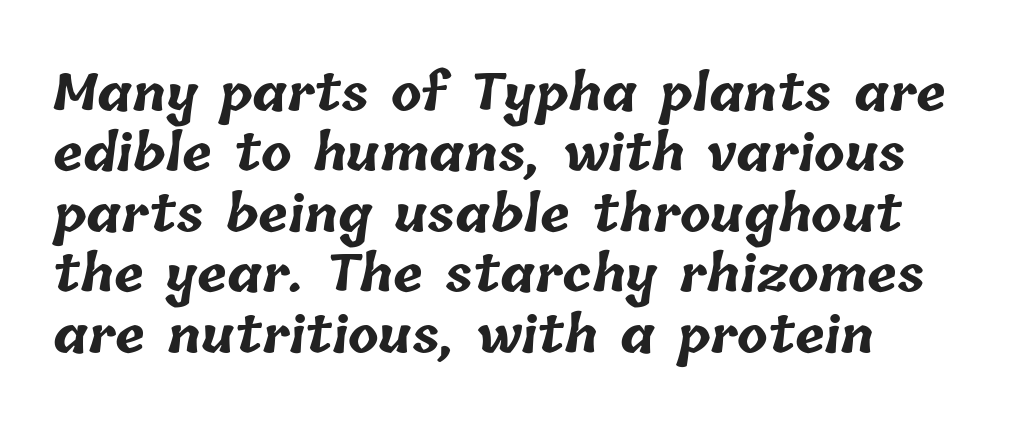
The image shows 50 px bold type; set left-aligned, line spacing 1.21x, normal letter spacing, not underlined; low stroke contrast and a medium x-height.
